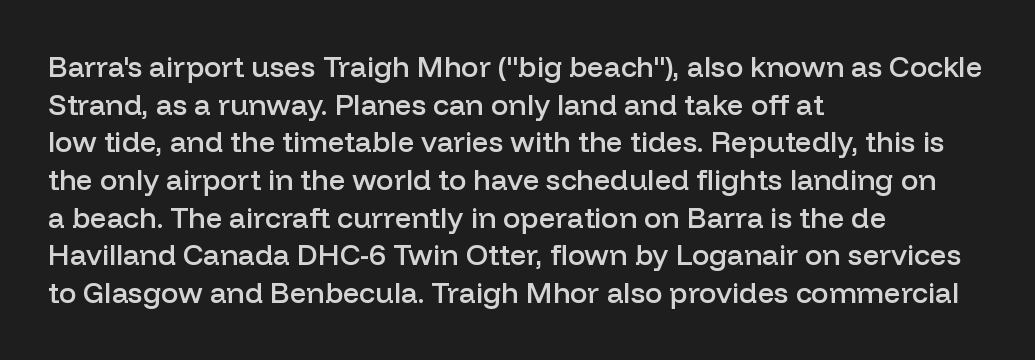
Q: Is the text bold? A: Semi-bold.
Q: Is the text italic (slanted)? A: No, it is upright.
Q: Is the typeface a serif or a sans-serif typeface? A: Sans-serif.
Q: Is the text underlined? A: No.
Q: How is the paragraph aligned? A: Left-aligned.
Q: Is the spacing between letters normal or unusually wide? A: Normal.
Q: Is the spacing between lines tight, normal or loose? A: Normal.
Q: Width (condensed, normal, or wide)? A: Normal.
Q: Stroke contrast? A: Low.
Q: x-height? A: Medium.
Q: Monospaced? A: No.
